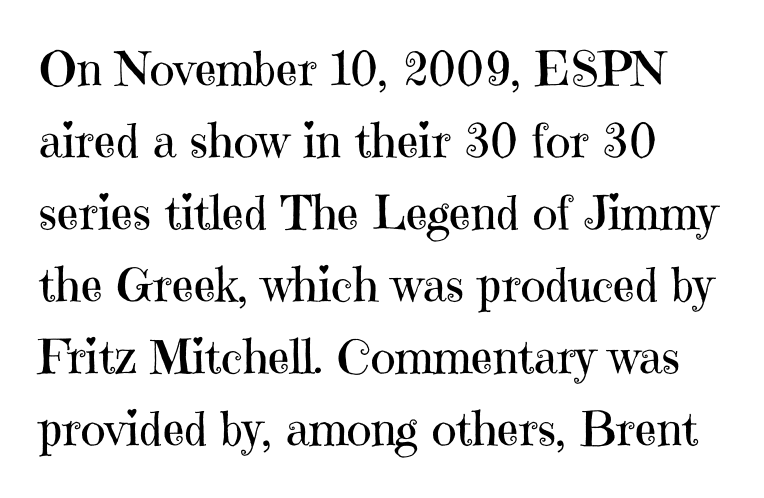
The image shows 47 px regular-weight serif type, upright; set normal line spacing (1.53x), normal letter spacing, not underlined; high stroke contrast and a medium x-height.
